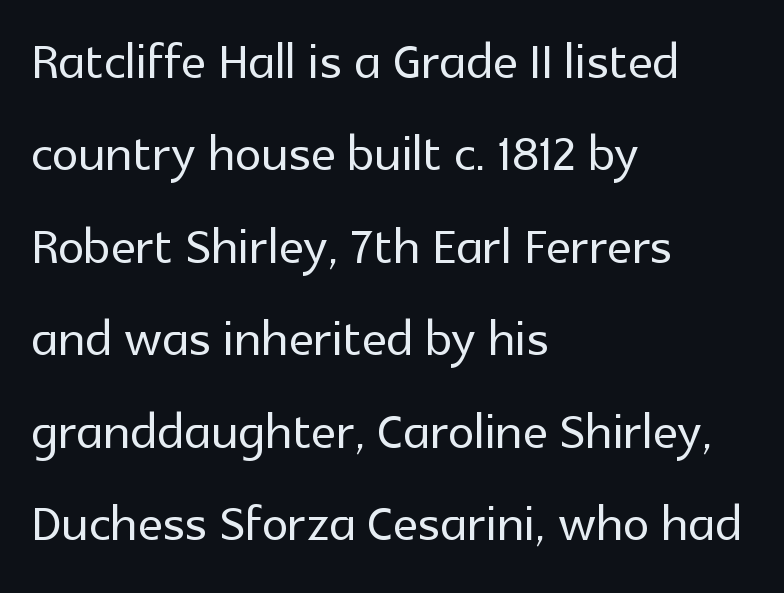
{"serif": "no", "italic": "no", "width": "normal", "x_height": "medium", "monospaced": "no", "underline": "no", "align": "left", "line_spacing": "normal", "line_spacing_ratio": 1.38, "letter_spacing": "normal", "letter_spacing_em": 0.0, "glyph_px": 67}
